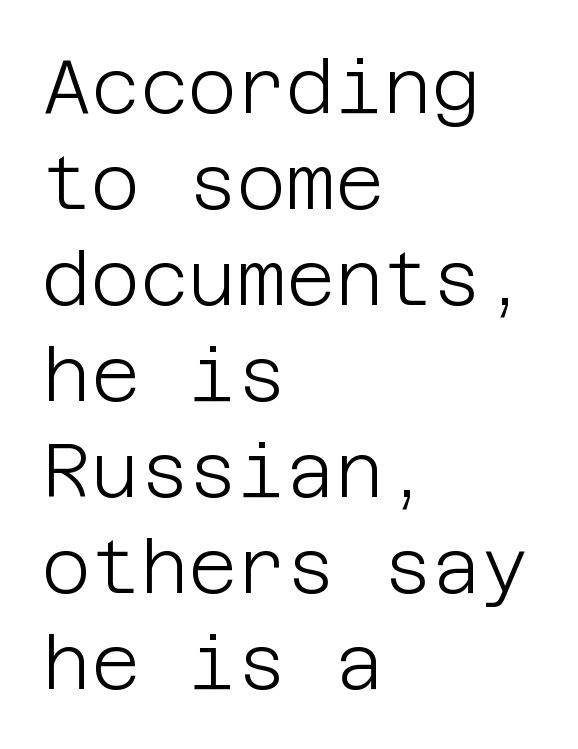
Q: Is the text bold? A: No.
Q: Is the text italic (slanted)? A: No, it is upright.
Q: Is the typeface a serif or a sans-serif typeface? A: Sans-serif.
Q: Is the text underlined? A: No.
Q: How is the paragraph aligned? A: Left-aligned.
Q: Is the spacing between letters normal or unusually wide? A: Normal.
Q: Is the spacing between lines tight, normal or loose? A: Normal.
Q: Width (condensed, normal, or wide)? A: Normal.
Q: Stroke contrast? A: Low.
Q: x-height? A: Large.
